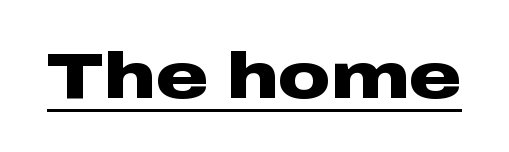
Q: Is the text bold? A: Yes.
Q: Is the text italic (slanted)? A: No, it is upright.
Q: Is the typeface a serif or a sans-serif typeface? A: Sans-serif.
Q: Is the text underlined? A: Yes.
Q: Is the spacing between letters normal or unusually wide? A: Normal.
Q: Width (condensed, normal, or wide)? A: Wide.
Q: Stroke contrast? A: Low.
Q: x-height? A: Medium.
Q: Monospaced? A: No.
